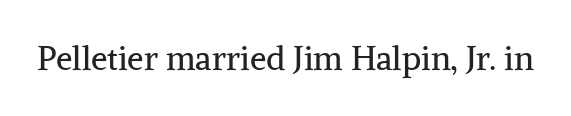
Q: Is the text bold? A: No.
Q: Is the text italic (slanted)? A: No, it is upright.
Q: Is the typeface a serif or a sans-serif typeface? A: Serif.
Q: Is the text underlined? A: No.
Q: Is the spacing between letters normal or unusually wide? A: Normal.
Q: Width (condensed, normal, or wide)? A: Normal.
Q: Stroke contrast? A: Medium.
Q: x-height? A: Medium.
Q: Monospaced? A: No.
